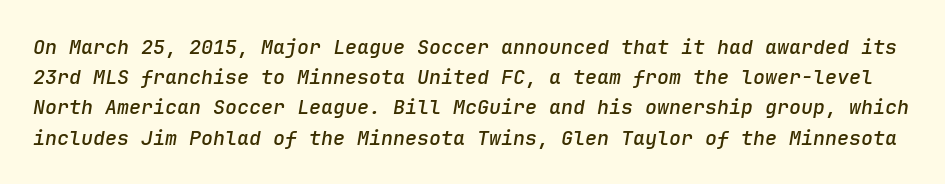
What stands out about the letter spacing? Nothing — it is the standard amount. A bare baseline throughout the passage. Moderately thickened strokes mark this as semibold type. Leading matches the norm, producing a regular column.
